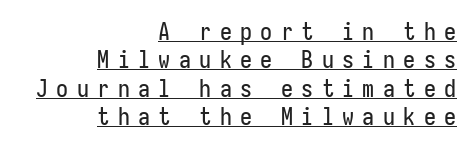
The image shows 24 px text type, upright; set right-aligned, line spacing 1.18x, unusually wide letter spacing (+0.35 em), underlined.
